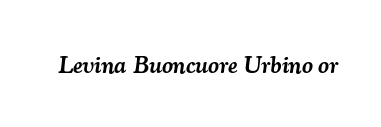
In terms of posture, this sample is oblique. I'd describe the lettering as semibold — firm but not a full bold. No extra tracking has been applied to these lines. The space beneath each line is pristine and unruled.
